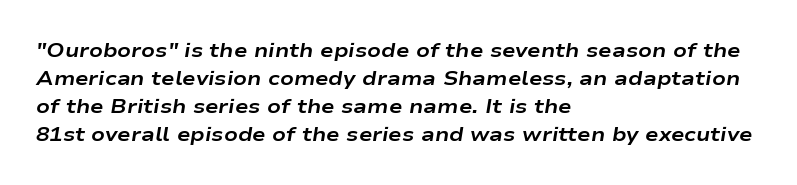
The paragraph shown leans on its left margin. Caption: standard tracking, unaltered. Interline gaps are of average width in this sample. Unmarked baselines from the first word to the last. Look at the stroke-to-counter ratio: heavy, a bold.
